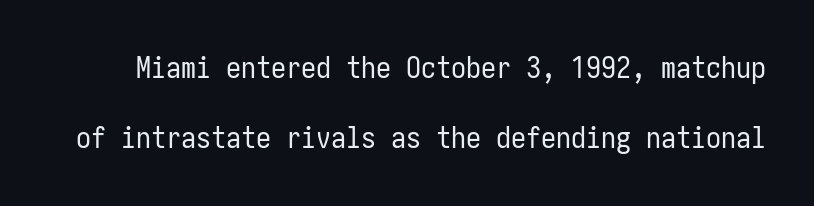
Q: Is the text bold? A: No.
Q: Is the text italic (slanted)? A: No, it is upright.
Q: Is the typeface a serif or a sans-serif typeface? A: Sans-serif.
Q: Is the text underlined? A: No.
Q: Is the spacing between letters normal or unusually wide? A: Normal.
Q: Is the spacing between lines tight, normal or loose? A: Loose.
Q: Width (condensed, normal, or wide)? A: Condensed.
Q: Stroke contrast? A: Low.
Q: x-height? A: Medium.
